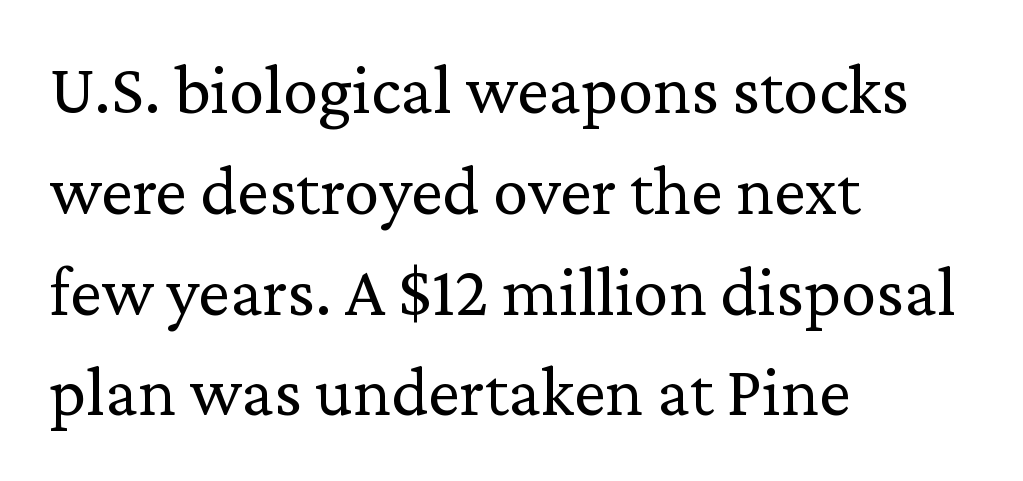
Q: Is the text bold? A: No.
Q: Is the text italic (slanted)? A: No, it is upright.
Q: Is the typeface a serif or a sans-serif typeface? A: Serif.
Q: Is the text underlined? A: No.
Q: How is the paragraph aligned? A: Left-aligned.
Q: Is the spacing between letters normal or unusually wide? A: Normal.
Q: Is the spacing between lines tight, normal or loose? A: Normal.
Q: Width (condensed, normal, or wide)? A: Normal.
Q: Stroke contrast? A: Low.
Q: x-height? A: Medium.
Q: Monospaced? A: No.
